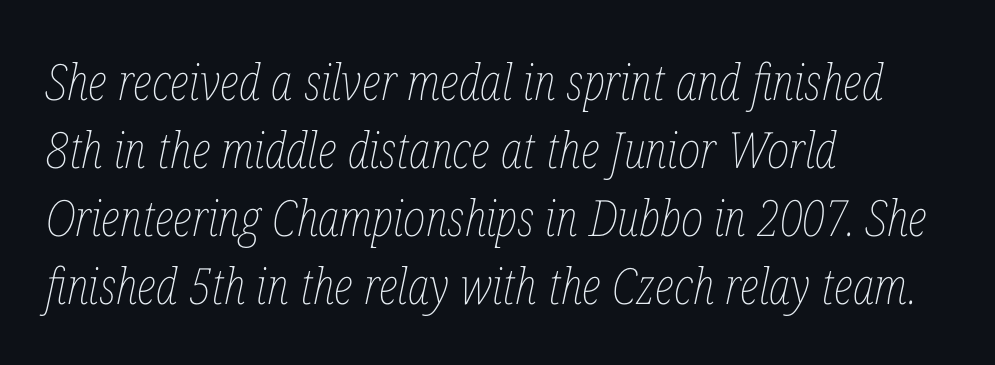
{"italic": "yes", "lean": "right", "slant_degrees": 12, "bold": "no", "weight": "thin", "width": "condensed", "stroke_contrast": "low", "x_height": "medium", "monospaced": "no", "underline": "no", "align": "left", "line_spacing": "normal", "line_spacing_ratio": 1.36, "letter_spacing": "normal", "letter_spacing_em": 0.0, "glyph_px": 50}
